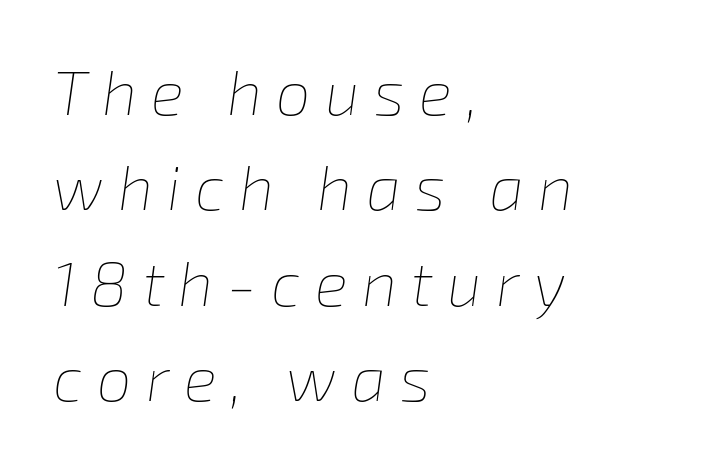
{"italic": "yes", "lean": "right", "slant_degrees": 8, "bold": "no", "weight": "thin", "width": "normal", "stroke_contrast": "low", "x_height": "medium", "monospaced": "no", "underline": "no", "align": "left", "line_spacing": "normal", "line_spacing_ratio": 1.54, "letter_spacing": "wide", "letter_spacing_em": 0.23, "glyph_px": 62}
